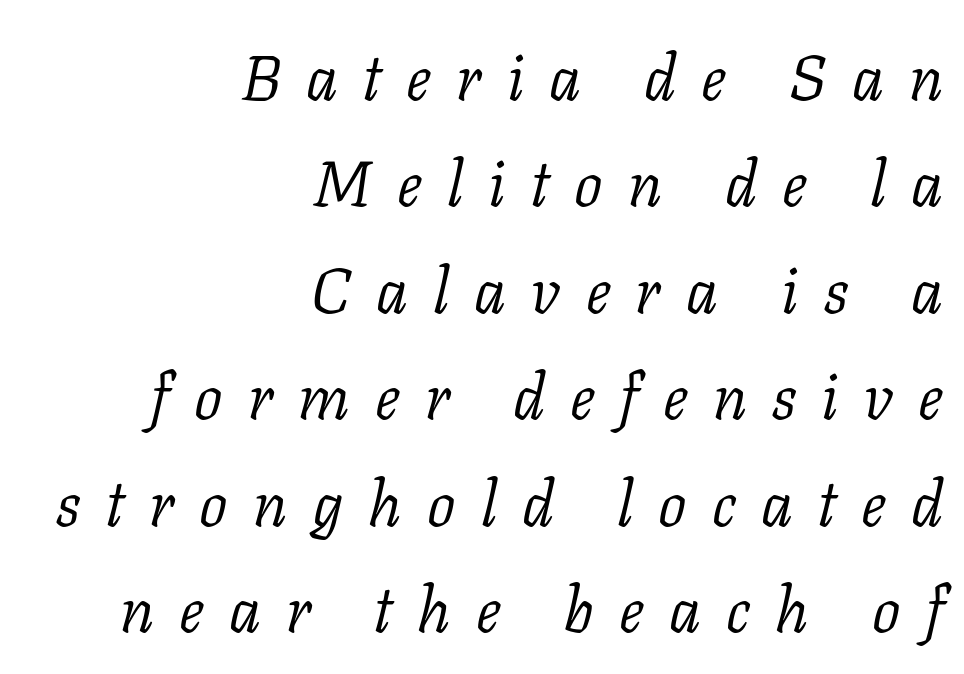
Each stroke keeps to a modest, everyday thickness or less. Serifs: yes, visible at the terminals of the letterforms. Yep, that's italic — everything's leaning. Lines of text with bare space underneath.
